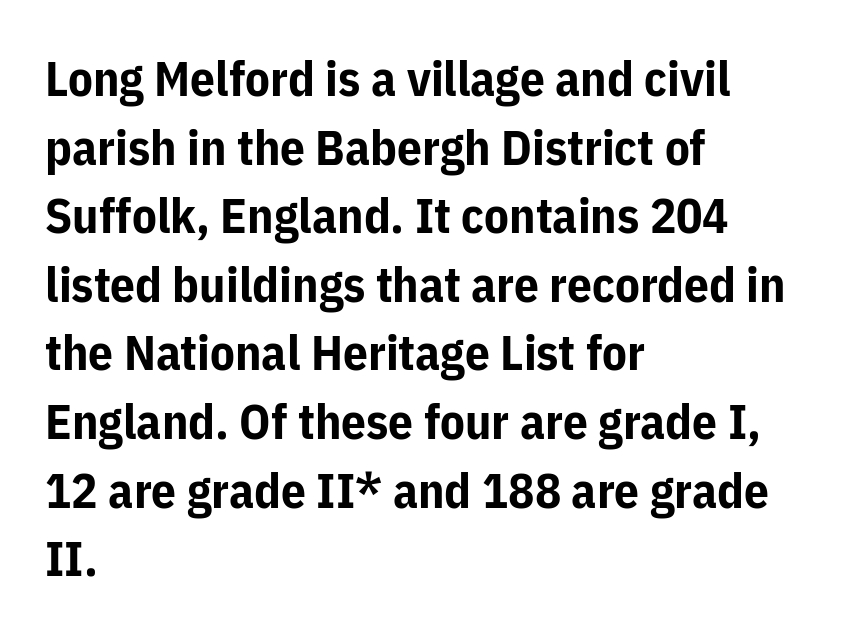
Varying glyph widths throughout — classic text-font behaviour. Compared with a centered layout, this one pins lines to the left instead. Spacing between characters is what you'd get straight out of the box. Stroke terminals: plain, sans-serif.
